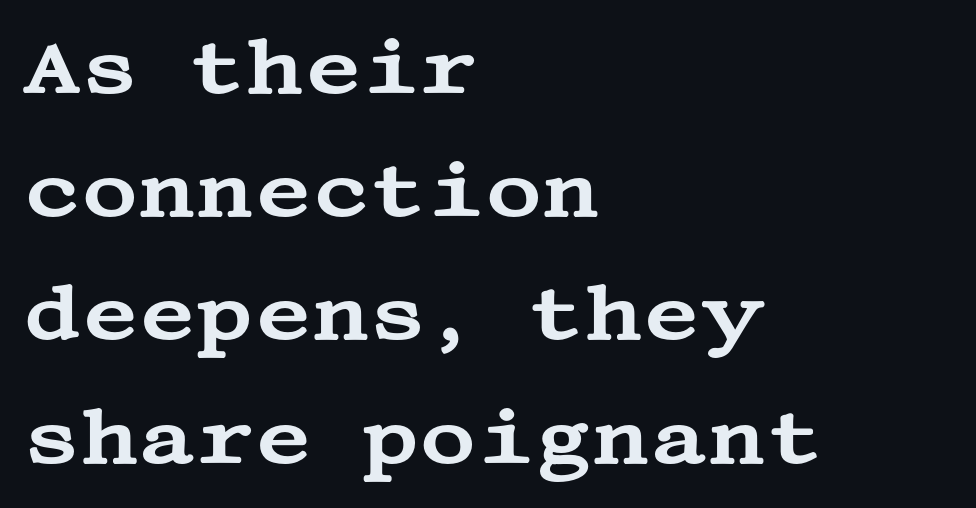
Q: Is the text italic (slanted)? A: No, it is upright.
Q: Is the typeface a serif or a sans-serif typeface? A: Serif.
Q: Is the text underlined? A: No.
Q: How is the paragraph aligned? A: Left-aligned.
Q: Is the spacing between letters normal or unusually wide? A: Normal.
Q: Is the spacing between lines tight, normal or loose? A: Normal.
Q: Width (condensed, normal, or wide)? A: Wide.
Q: Stroke contrast? A: Medium.
Q: x-height? A: Large.
